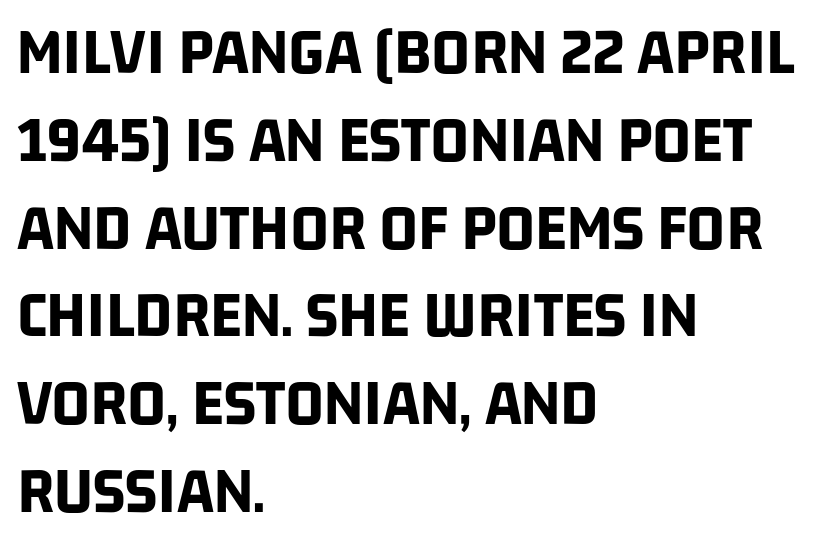
Q: Is the text bold? A: Yes.
Q: Is the typeface a serif or a sans-serif typeface? A: Sans-serif.
Q: Is the text underlined? A: No.
Q: How is the paragraph aligned? A: Left-aligned.
Q: Is the spacing between letters normal or unusually wide? A: Normal.
Q: Is the spacing between lines tight, normal or loose? A: Normal.
Q: Width (condensed, normal, or wide)? A: Condensed.
Q: Stroke contrast? A: Low.
Q: x-height? A: Large.
Q: Monospaced? A: No.
